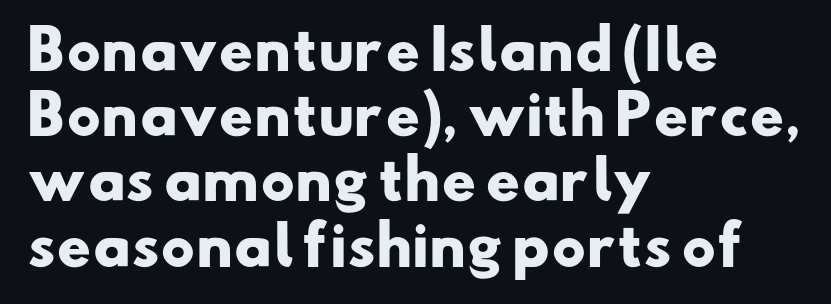
The image shows 53 px heavy, wide sans-serif type; set left-aligned, line spacing 1.23x, normal letter spacing, not underlined; low stroke contrast and a small x-height.
